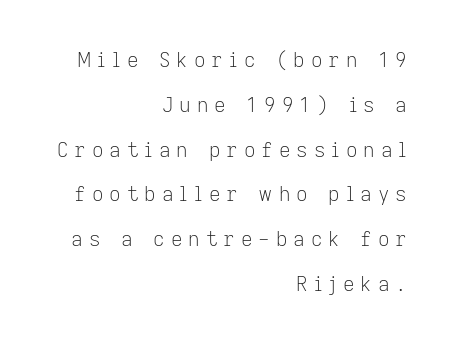
Q: Is the text bold? A: No.
Q: Is the text italic (slanted)? A: No, it is upright.
Q: Is the text underlined? A: No.
Q: How is the paragraph aligned? A: Right-aligned.
Q: Is the spacing between letters normal or unusually wide? A: Unusually wide.
Q: Is the spacing between lines tight, normal or loose? A: Loose.
